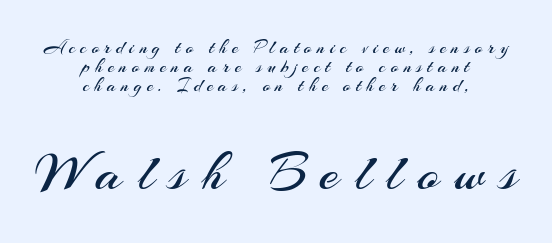
Q: Is the text bold? A: No.
Q: Is the text italic (slanted)? A: Yes.
Q: Is the typeface a serif or a sans-serif typeface? A: Sans-serif.
Q: Is the text underlined? A: No.
Q: How is the paragraph aligned? A: Centered.
Q: Is the spacing between letters normal or unusually wide? A: Unusually wide.
Q: Is the spacing between lines tight, normal or loose? A: Tight.
Q: Which block of text is set in a larger size, the first (top) or the second (bottom)? A: The second (bottom) one.
Q: Width (condensed, normal, or wide)? A: Normal.
Q: Stroke contrast? A: Medium.
Q: x-height? A: Small.
Q: Monospaced? A: No.
